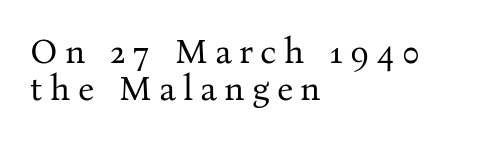
Q: Is the text bold? A: No.
Q: Is the text italic (slanted)? A: No, it is upright.
Q: Is the typeface a serif or a sans-serif typeface? A: Serif.
Q: Is the text underlined? A: No.
Q: How is the paragraph aligned? A: Left-aligned.
Q: Is the spacing between letters normal or unusually wide? A: Unusually wide.
Q: Is the spacing between lines tight, normal or loose? A: Tight.
Q: Width (condensed, normal, or wide)? A: Normal.
Q: Stroke contrast? A: Medium.
Q: x-height? A: Medium.
Q: Monospaced? A: No.
